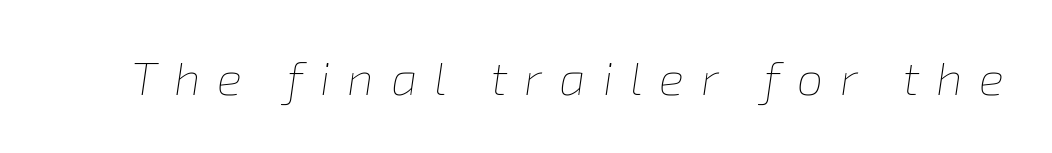
{"italic": "yes", "lean": "right", "slant_degrees": 8, "bold": "no", "weight": "thin", "width": "normal", "stroke_contrast": "low", "x_height": "medium", "monospaced": "no", "underline": "no", "letter_spacing": "wide", "letter_spacing_em": 0.36, "glyph_px": 47}
